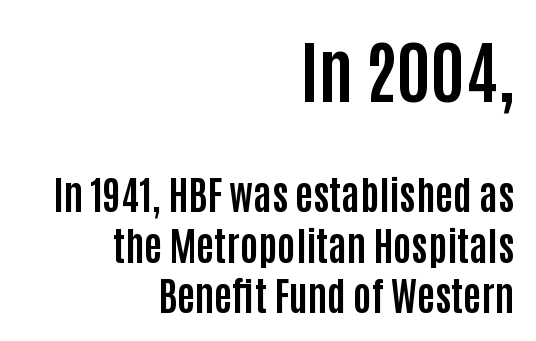
Is the block centered? No — it sits flush against the right margin. Top chunk: large. Bottom chunk: small. Typographically, this falls in the sans-serif category. What weight is shown? A full bold with thick strokes. Letter spacing: default.
